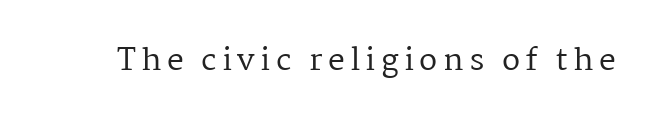
{"serif": "yes", "italic": "no", "bold": "no", "weight": "regular", "width": "normal", "stroke_contrast": "medium", "x_height": "medium", "monospaced": "no", "underline": "no", "glyph_px": 30}
